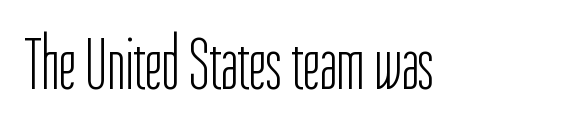
Q: Is the text bold? A: No.
Q: Is the text italic (slanted)? A: No, it is upright.
Q: Is the typeface a serif or a sans-serif typeface? A: Sans-serif.
Q: Is the text underlined? A: No.
Q: Is the spacing between letters normal or unusually wide? A: Normal.
Q: Width (condensed, normal, or wide)? A: Condensed.
Q: Stroke contrast? A: Low.
Q: x-height? A: Medium.
Q: Monospaced? A: No.
